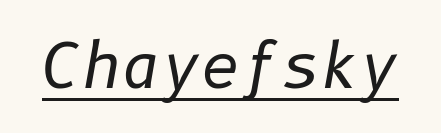
Q: Is the text bold? A: No.
Q: Is the text italic (slanted)? A: Yes, it leans right by about 10 degrees.
Q: Is the text underlined? A: Yes.
Q: Is the spacing between letters normal or unusually wide? A: Normal.
Q: Width (condensed, normal, or wide)? A: Normal.
Q: Stroke contrast? A: Low.
Q: x-height? A: Medium.
